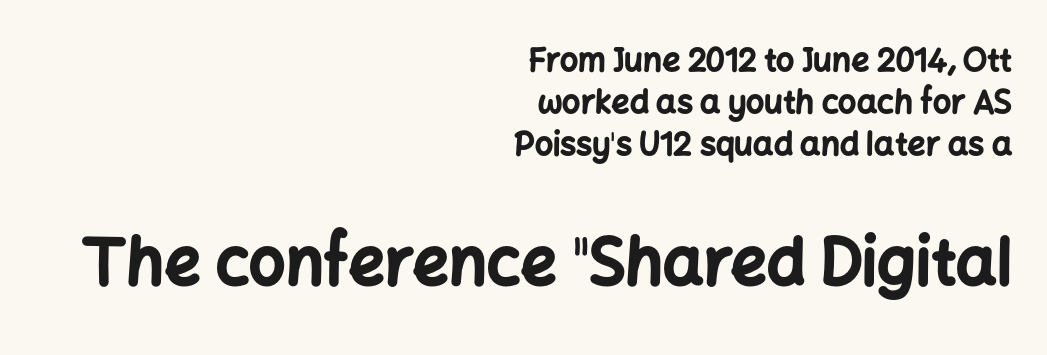
{"serif": "no", "italic": "no", "bold": "yes", "weight": "bold", "width": "normal", "stroke_contrast": "low", "x_height": "medium", "monospaced": "no", "underline": "no", "align": "right", "line_spacing": "normal", "line_spacing_ratio": 1.32, "letter_spacing": "normal", "letter_spacing_em": 0.0, "larger_block": "second", "size_ratio": 2.0, "glyph_px": 64}
